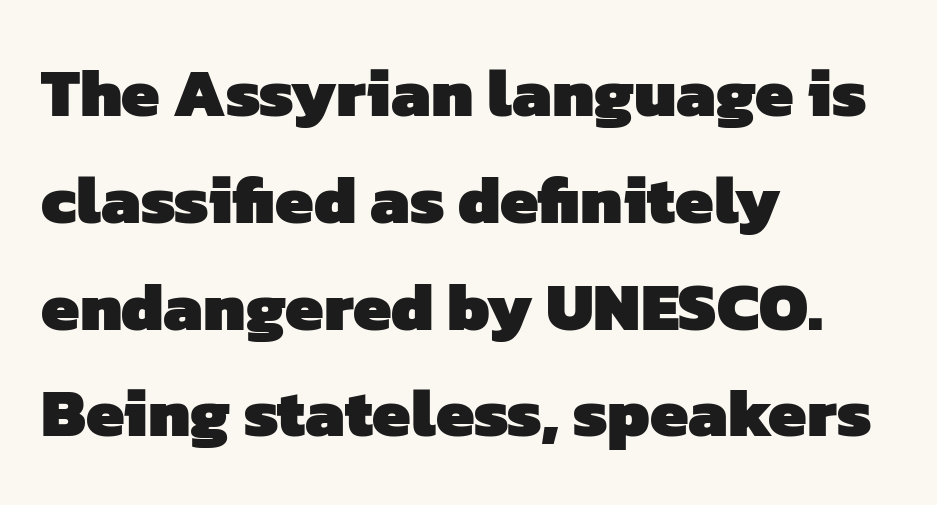
Q: Is the text bold? A: Yes.
Q: Is the typeface a serif or a sans-serif typeface? A: Sans-serif.
Q: Is the text underlined? A: No.
Q: How is the paragraph aligned? A: Left-aligned.
Q: Is the spacing between letters normal or unusually wide? A: Normal.
Q: Is the spacing between lines tight, normal or loose? A: Normal.
Q: Width (condensed, normal, or wide)? A: Normal.
Q: Stroke contrast? A: Low.
Q: x-height? A: Medium.
Q: Monospaced? A: No.
